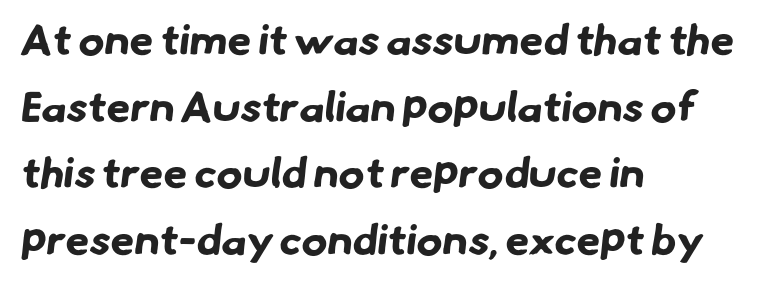
Q: Is the text bold? A: Yes.
Q: Is the typeface a serif or a sans-serif typeface? A: Sans-serif.
Q: Is the text underlined? A: No.
Q: How is the paragraph aligned? A: Left-aligned.
Q: Is the spacing between letters normal or unusually wide? A: Normal.
Q: Is the spacing between lines tight, normal or loose? A: Normal.
Q: Width (condensed, normal, or wide)? A: Normal.
Q: Stroke contrast? A: Low.
Q: x-height? A: Small.
Q: Monospaced? A: No.
